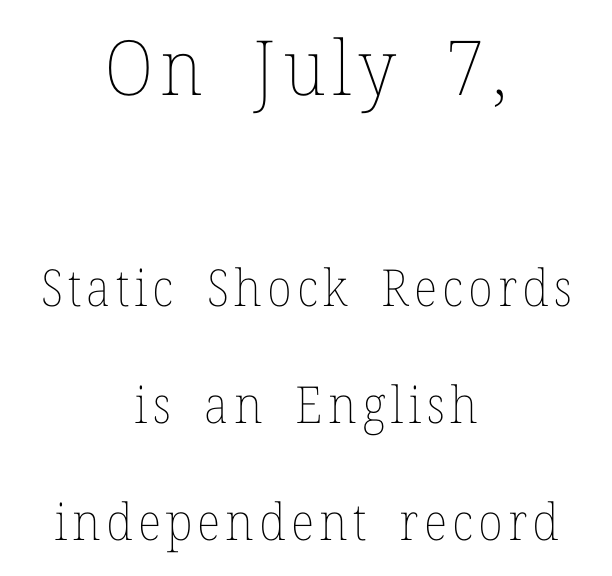
This layout puts the oversized block above and the modest block below. Anything drawn beneath the words? Only blank space. No italicization has been applied; the sample stays upright. Looks like regular typesetting: each glyph gets only the width it needs. The weight would be labelled regular, book, light, or lighter still. Widely set lines give the paragraph a tall, airy silhouette.
